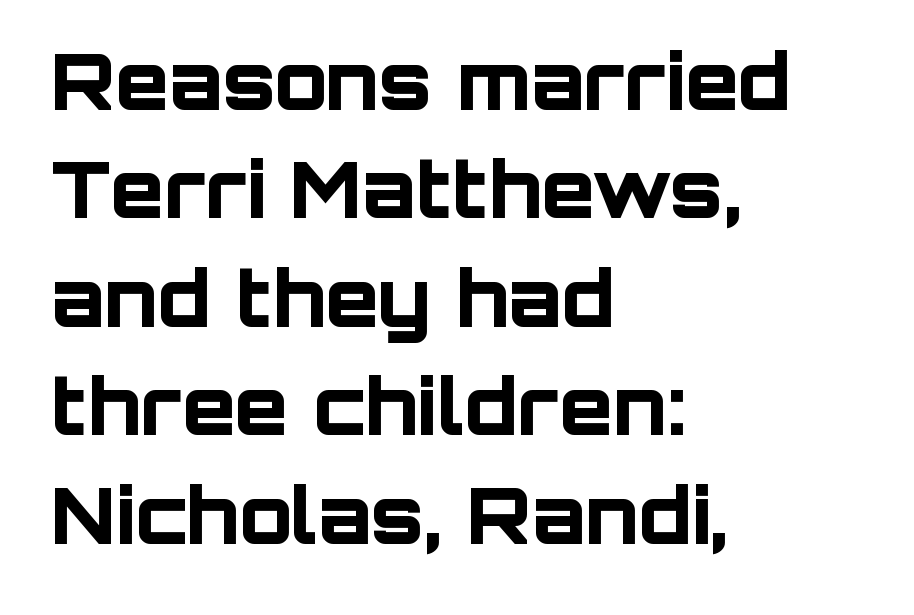
{"serif": "no", "italic": "no", "bold": "yes", "weight": "bold", "width": "normal", "stroke_contrast": "low", "x_height": "large", "monospaced": "no", "underline": "no", "align": "left", "line_spacing": "normal", "line_spacing_ratio": 1.39, "letter_spacing": "normal", "letter_spacing_em": 0.0, "glyph_px": 78}
